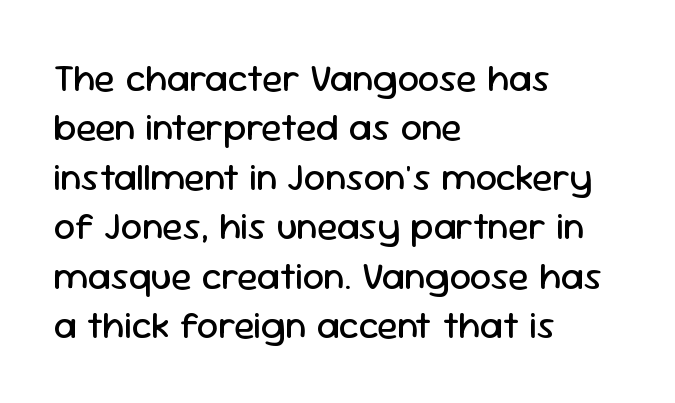
Q: Is the text bold? A: No.
Q: Is the text italic (slanted)? A: No, it is upright.
Q: Is the typeface a serif or a sans-serif typeface? A: Sans-serif.
Q: Is the text underlined? A: No.
Q: How is the paragraph aligned? A: Left-aligned.
Q: Is the spacing between letters normal or unusually wide? A: Normal.
Q: Is the spacing between lines tight, normal or loose? A: Normal.
Q: Width (condensed, normal, or wide)? A: Normal.
Q: Stroke contrast? A: Low.
Q: x-height? A: Medium.
Q: Monospaced? A: No.
